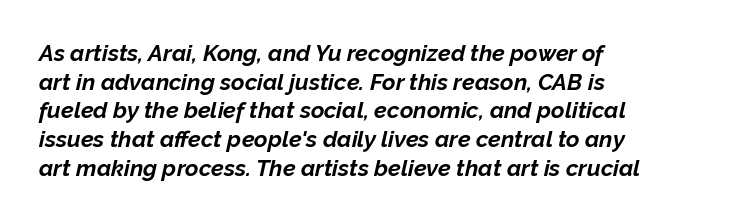
You can tell it's italic because the verticals aren't actually vertical. What weight is shown? A full bold with thick strokes. Rule under the text: the space is simply empty. These lines sit exactly where default settings would place them. The type is set solid horizontally, with unmodified tracking.
